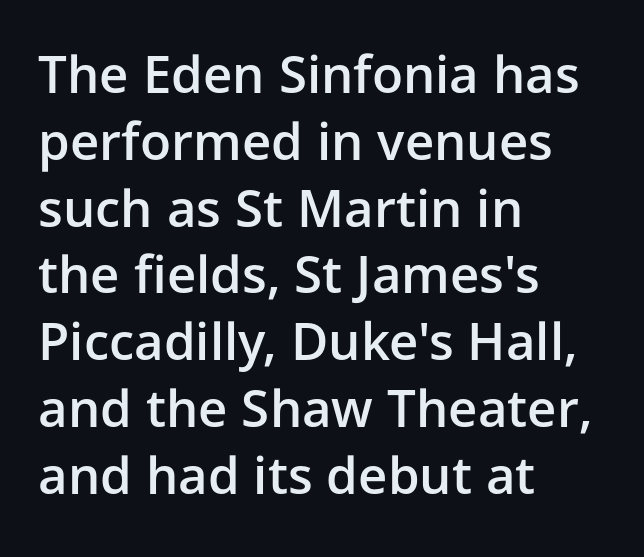
Q: Is the text bold? A: Semi-bold.
Q: Is the text italic (slanted)? A: No, it is upright.
Q: Is the typeface a serif or a sans-serif typeface? A: Sans-serif.
Q: Is the text underlined? A: No.
Q: How is the paragraph aligned? A: Left-aligned.
Q: Is the spacing between letters normal or unusually wide? A: Normal.
Q: Is the spacing between lines tight, normal or loose? A: Normal.
Q: Width (condensed, normal, or wide)? A: Normal.
Q: Stroke contrast? A: Low.
Q: x-height? A: Medium.
Q: Monospaced? A: No.
